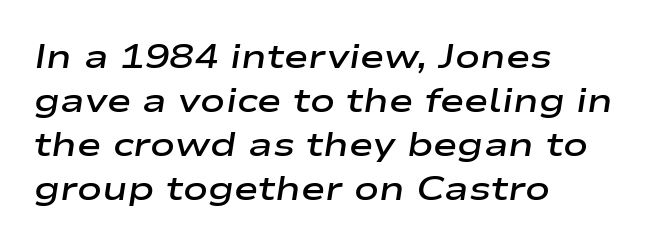
The image shows 33 px semibold, wide type, italic (leaning right); set left-aligned, normal line spacing (1.33x), normal letter spacing, not underlined; low stroke contrast and a medium x-height.
